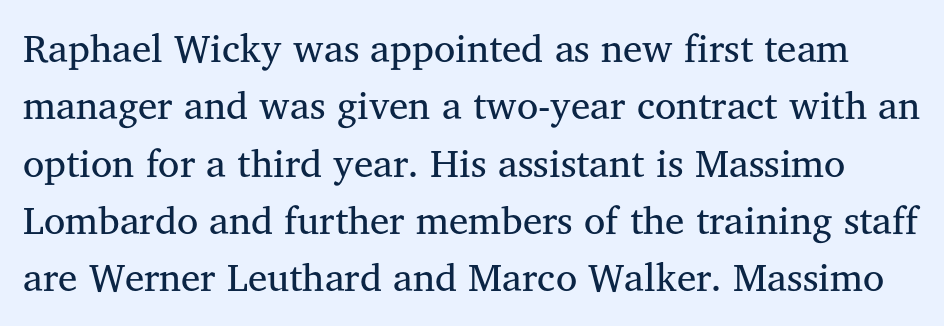
Q: Is the text bold? A: No.
Q: Is the text italic (slanted)? A: No, it is upright.
Q: Is the typeface a serif or a sans-serif typeface? A: Serif.
Q: Is the text underlined? A: No.
Q: Is the spacing between letters normal or unusually wide? A: Normal.
Q: Is the spacing between lines tight, normal or loose? A: Normal.
Q: Width (condensed, normal, or wide)? A: Normal.
Q: Stroke contrast? A: Medium.
Q: x-height? A: Medium.
Q: Monospaced? A: No.
